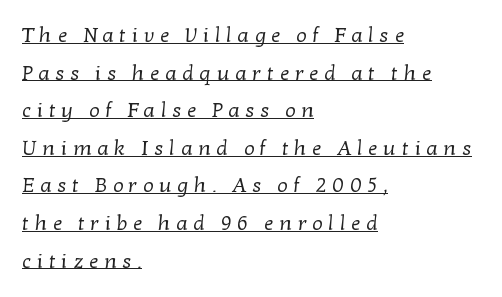
Letters have the restrained weight of plain body copy at most. Underline: present. Here the glyphs are tracked loosely, breaking word shapes into spaced letters. If you drew a ruler down the left edge, every line would touch it.
